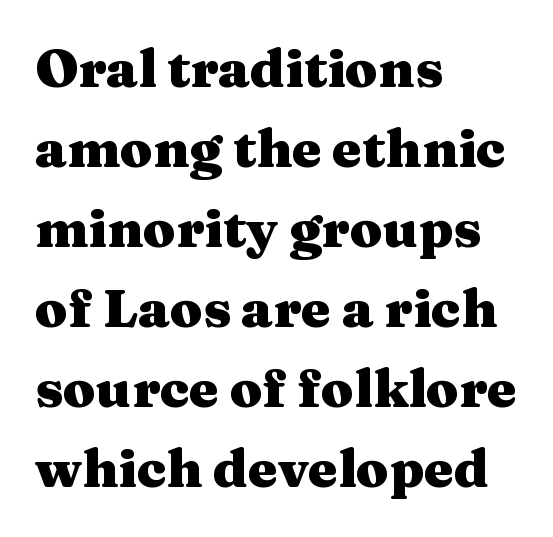
Normally led — the rows are evenly, conventionally spaced. Rendered with straight, roman letterforms. The area under the type is left untouched. A dark, heavy texture on the line: the type is bold. Students, note that the glyphs here touch the page at normal intervals.
